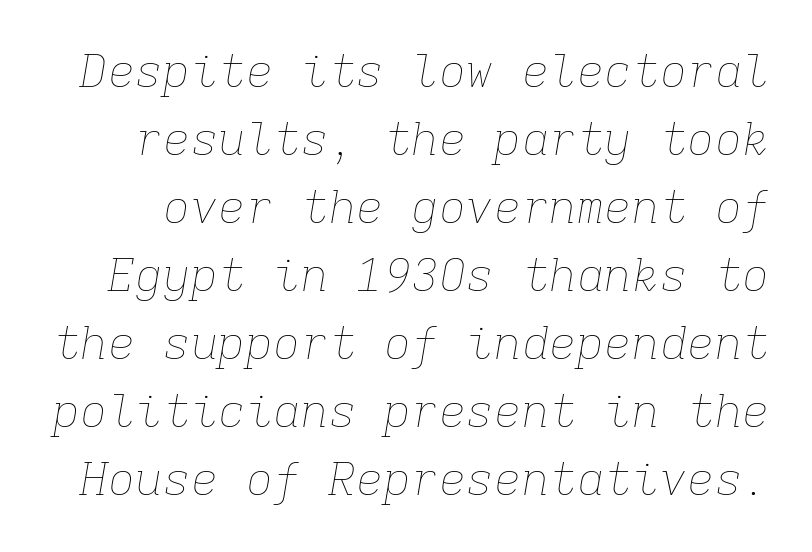
The image shows 46 px thin type, italic (leaning right), monospaced; set normal line spacing (1.48x), normal letter spacing, not underlined; low stroke contrast and a medium x-height.
